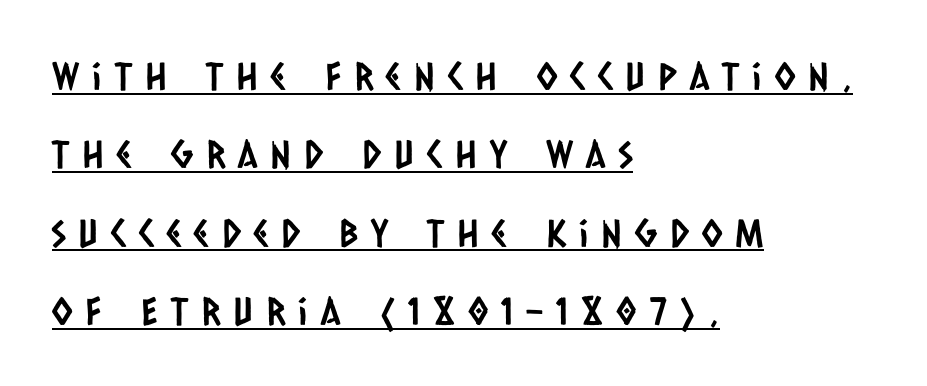
The image shows 38 px condensed sans-serif type; set left-aligned, loose line spacing (2.06x), unusually wide letter spacing (+0.34 em), underlined; low stroke contrast and a large x-height.
